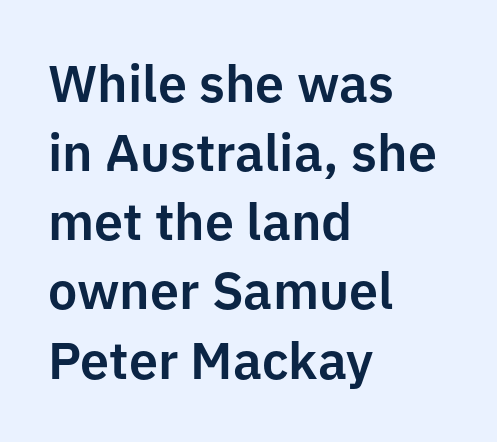
The rendering uses a moderate line-height, typical for paragraphs. Examine the stroke ends and you'll find no serifs. The lines in this sample share a left origin and differ only in where they stop. In terms of posture, this sample is upright. Here the designer chose a conventional face with non-uniform glyph widths.
